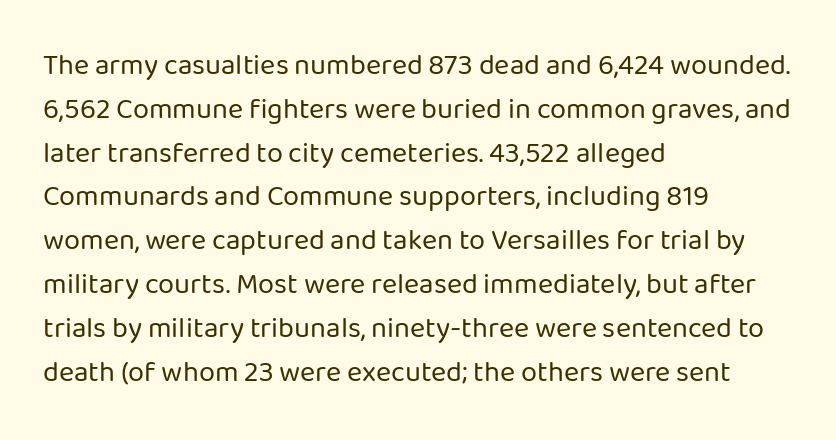
This is not heavy type; no bold has been used. A typesetter would call this proportional, since set widths differ per character. Compared with typical body copy, the letter spacing here is the same. The passage shown is not underscored anywhere.
